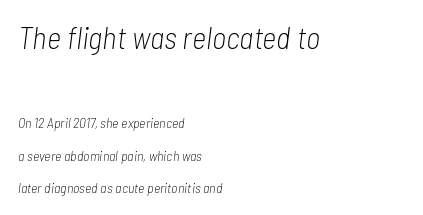
Q: Is the text bold? A: No.
Q: Is the text italic (slanted)? A: Yes, it leans right by about 7 degrees.
Q: Is the text underlined? A: No.
Q: How is the paragraph aligned? A: Left-aligned.
Q: Is the spacing between letters normal or unusually wide? A: Normal.
Q: Is the spacing between lines tight, normal or loose? A: Loose.
Q: Which block of text is set in a larger size, the first (top) or the second (bottom)? A: The first (top) one.
Q: Width (condensed, normal, or wide)? A: Condensed.
Q: Stroke contrast? A: Low.
Q: x-height? A: Medium.
Q: Monospaced? A: No.
